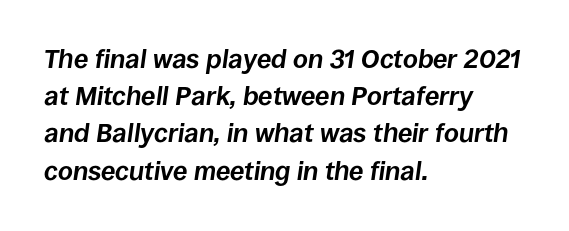
{"italic": "yes", "lean": "right", "slant_degrees": 8, "bold": "yes", "underline": "no", "align": "left", "line_spacing": "normal", "line_spacing_ratio": 1.43, "letter_spacing": "normal", "letter_spacing_em": 0.0, "glyph_px": 26}
